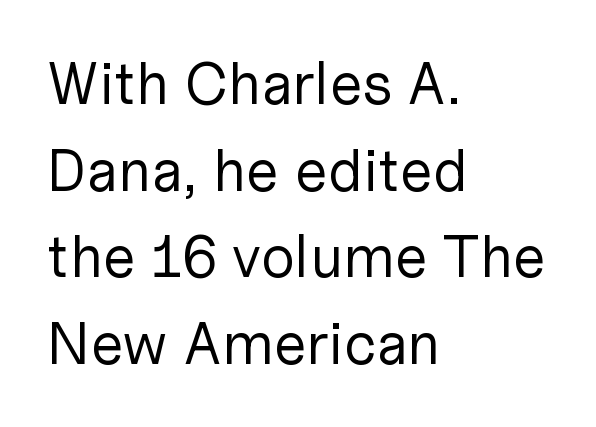
Q: Is the text bold? A: No.
Q: Is the text italic (slanted)? A: No, it is upright.
Q: Is the typeface a serif or a sans-serif typeface? A: Sans-serif.
Q: Is the text underlined? A: No.
Q: How is the paragraph aligned? A: Left-aligned.
Q: Is the spacing between letters normal or unusually wide? A: Normal.
Q: Is the spacing between lines tight, normal or loose? A: Normal.
Q: Width (condensed, normal, or wide)? A: Normal.
Q: Stroke contrast? A: Low.
Q: x-height? A: Medium.
Q: Monospaced? A: No.
